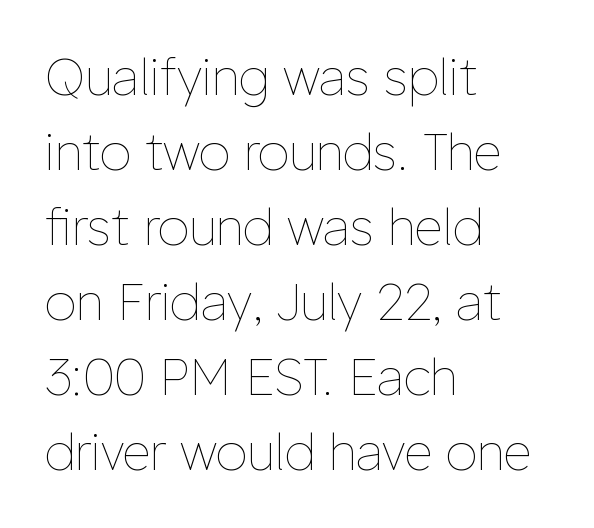
The rendering uses a moderate line-height, typical for paragraphs. This sample has the flowing, uneven cadence of proportional lettering. Style check: upright. The typesetter chose a ragged-right arrangement here. Each stroke keeps to a modest, everyday thickness or less. Only glyphs here, with clear space below each row.
